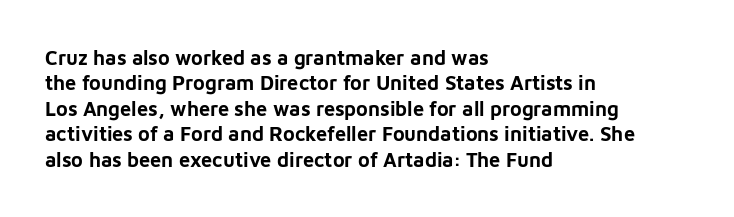
Characters follow at the spacing the type designer built in. What's the leading like? Ordinary, nothing unusual. Horizontal alignment here is leftward, the default for most running prose. The words here are not underlined. The typesetting leans heavy: a genuine bold.
